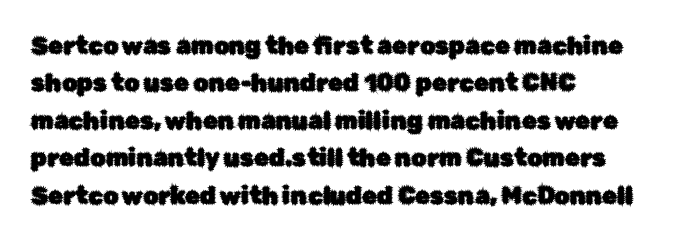
Q: Is the text italic (slanted)? A: No, it is upright.
Q: Is the text underlined? A: No.
Q: How is the paragraph aligned? A: Left-aligned.
Q: Is the spacing between letters normal or unusually wide? A: Normal.
Q: Is the spacing between lines tight, normal or loose? A: Normal.
